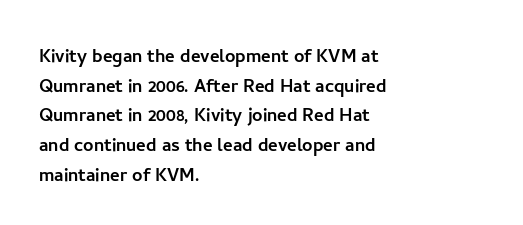
Descenders are the only things crossing below the line. A classic flush-left, rag-right setting is used for this passage. Upright lettering throughout. Quick note: interline space is typical. Letter spacing: default.
